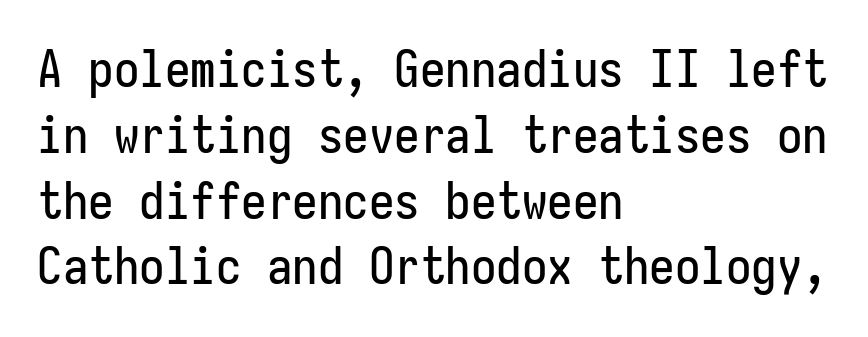
Q: Is the text italic (slanted)? A: No, it is upright.
Q: Is the typeface a serif or a sans-serif typeface? A: Sans-serif.
Q: Is the text underlined? A: No.
Q: How is the paragraph aligned? A: Left-aligned.
Q: Is the spacing between letters normal or unusually wide? A: Normal.
Q: Is the spacing between lines tight, normal or loose? A: Normal.
Q: Width (condensed, normal, or wide)? A: Condensed.
Q: Stroke contrast? A: Low.
Q: x-height? A: Medium.
Q: Monospaced? A: Yes.
